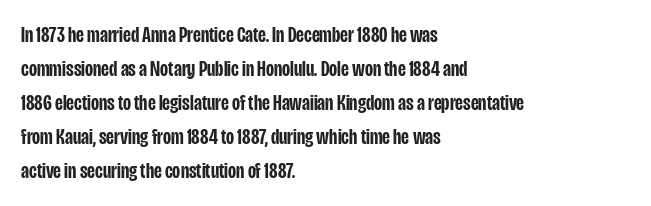
Q: Is the text bold? A: Semi-bold.
Q: Is the text italic (slanted)? A: No, it is upright.
Q: Is the text underlined? A: No.
Q: How is the paragraph aligned? A: Left-aligned.
Q: Is the spacing between letters normal or unusually wide? A: Normal.
Q: Is the spacing between lines tight, normal or loose? A: Normal.
